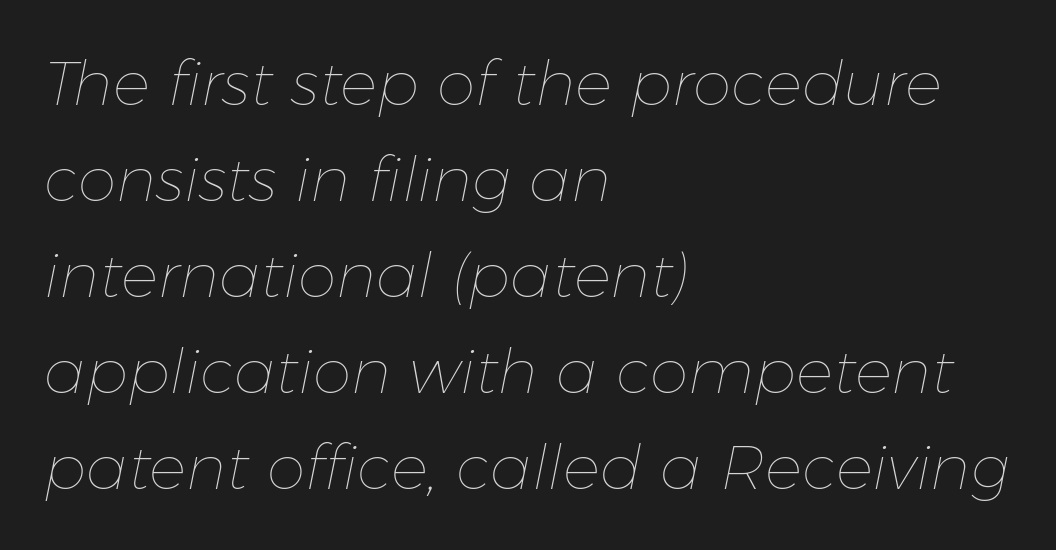
Does the leading feel generous? No, just average. The face used here is rendered with its standard letterfit. Proportional: the letters do not fall into vertical columns. The letters are slanted; this is an italic face.
